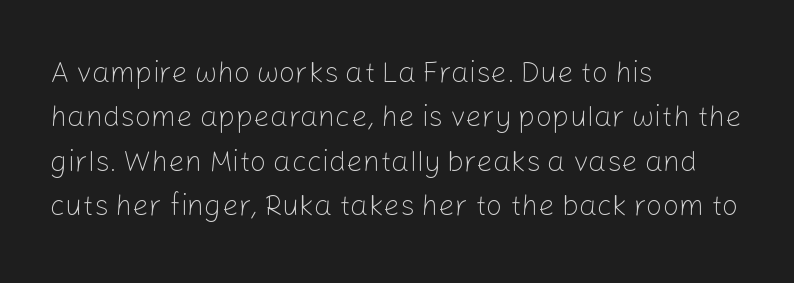
The image shows 29 px light sans-serif type, upright; set left-aligned, normal line spacing (1.53x), normal letter spacing, not underlined; low stroke contrast and a medium x-height.
